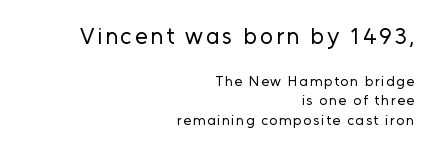
{"italic": "no", "bold": "no", "underline": "no", "align": "right", "line_spacing": "normal", "line_spacing_ratio": 1.38, "larger_block": "first", "size_ratio": 1.64, "glyph_px": 23}
